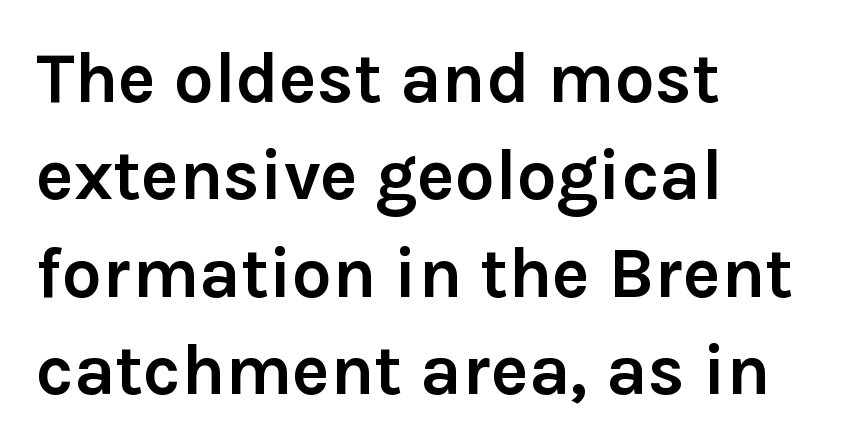
Q: Is the text bold? A: Yes.
Q: Is the text italic (slanted)? A: No, it is upright.
Q: Is the typeface a serif or a sans-serif typeface? A: Sans-serif.
Q: Is the text underlined? A: No.
Q: How is the paragraph aligned? A: Left-aligned.
Q: Is the spacing between letters normal or unusually wide? A: Normal.
Q: Is the spacing between lines tight, normal or loose? A: Normal.
Q: Width (condensed, normal, or wide)? A: Normal.
Q: Stroke contrast? A: Low.
Q: x-height? A: Medium.
Q: Monospaced? A: No.
